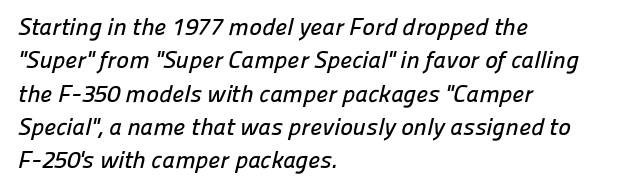
{"underline": "no", "align": "left", "line_spacing": "normal", "line_spacing_ratio": 1.39, "letter_spacing": "normal", "letter_spacing_em": 0.0, "glyph_px": 24}
